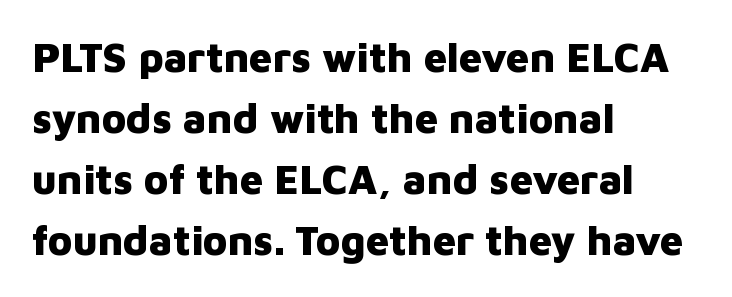
Q: Is the text bold? A: Yes.
Q: Is the text italic (slanted)? A: No, it is upright.
Q: Is the typeface a serif or a sans-serif typeface? A: Sans-serif.
Q: Is the text underlined? A: No.
Q: How is the paragraph aligned? A: Left-aligned.
Q: Is the spacing between letters normal or unusually wide? A: Normal.
Q: Is the spacing between lines tight, normal or loose? A: Normal.
Q: Width (condensed, normal, or wide)? A: Normal.
Q: Stroke contrast? A: Low.
Q: x-height? A: Medium.
Q: Monospaced? A: No.
